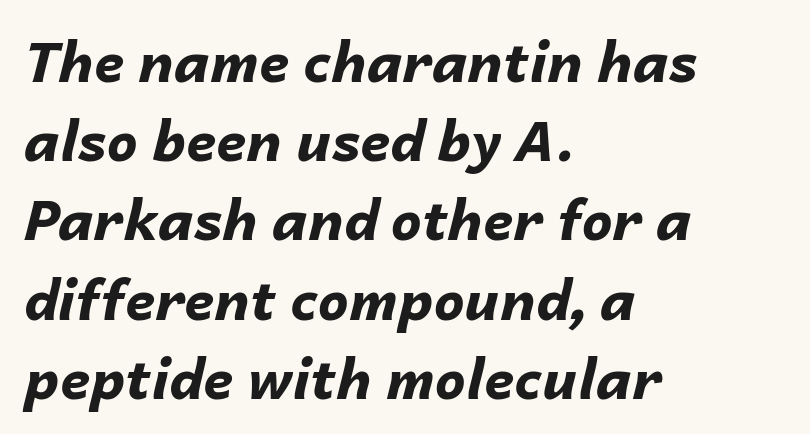
Q: Is the text bold? A: Yes.
Q: Is the text italic (slanted)? A: Yes, it leans right by about 14 degrees.
Q: Is the text underlined? A: No.
Q: How is the paragraph aligned? A: Left-aligned.
Q: Is the spacing between letters normal or unusually wide? A: Normal.
Q: Is the spacing between lines tight, normal or loose? A: Normal.
Q: Width (condensed, normal, or wide)? A: Normal.
Q: Stroke contrast? A: Low.
Q: x-height? A: Medium.
Q: Monospaced? A: No.
